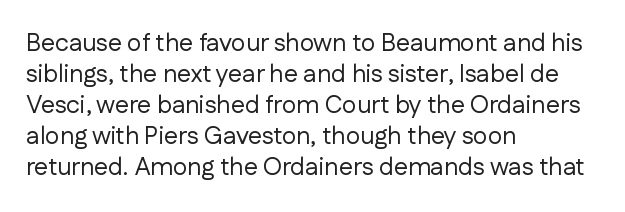
Q: Is the text bold? A: No.
Q: Is the text italic (slanted)? A: No, it is upright.
Q: Is the text underlined? A: No.
Q: How is the paragraph aligned? A: Left-aligned.
Q: Is the spacing between letters normal or unusually wide? A: Normal.
